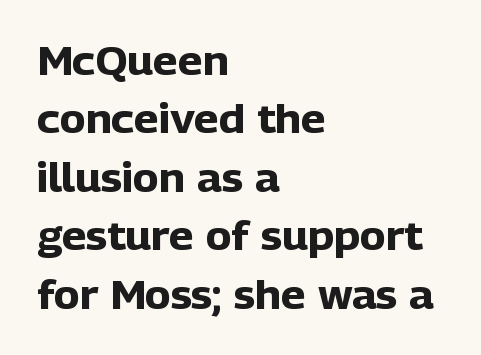
Q: Is the text bold? A: Yes.
Q: Is the text italic (slanted)? A: No, it is upright.
Q: Is the typeface a serif or a sans-serif typeface? A: Sans-serif.
Q: Is the text underlined? A: No.
Q: How is the paragraph aligned? A: Left-aligned.
Q: Is the spacing between letters normal or unusually wide? A: Normal.
Q: Is the spacing between lines tight, normal or loose? A: Normal.
Q: Width (condensed, normal, or wide)? A: Normal.
Q: Stroke contrast? A: Low.
Q: x-height? A: Medium.
Q: Monospaced? A: No.
